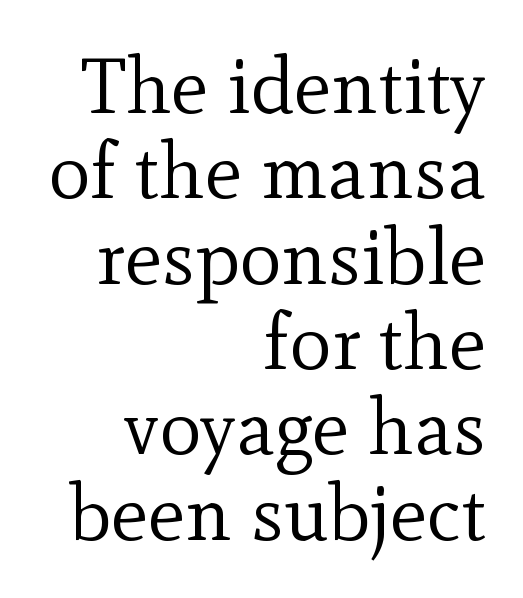
{"serif": "yes", "italic": "no", "bold": "no", "weight": "regular", "width": "normal", "x_height": "small", "monospaced": "no", "underline": "no", "align": "right", "line_spacing": "tight", "line_spacing_ratio": 1.08, "letter_spacing": "normal", "letter_spacing_em": 0.0, "glyph_px": 79}
